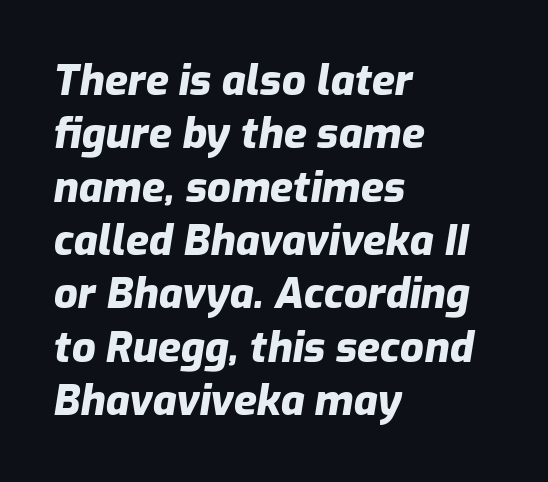
The image shows 42 px heavy type, italic (leaning right); set left-aligned, normal line spacing (1.27x), normal letter spacing, not underlined; low stroke contrast and a medium x-height.
